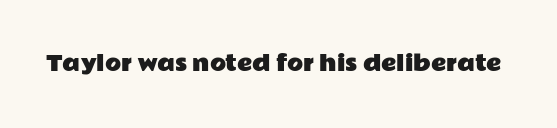
{"italic": "no", "underline": "no", "letter_spacing": "normal", "letter_spacing_em": 0.0, "glyph_px": 21}
